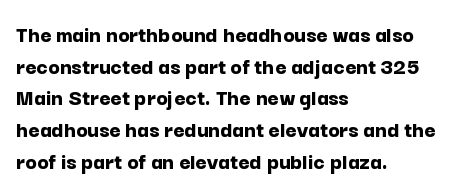
The image shows 24 px bold type, upright; set left-aligned, normal line spacing (1.32x), normal letter spacing, not underlined.
